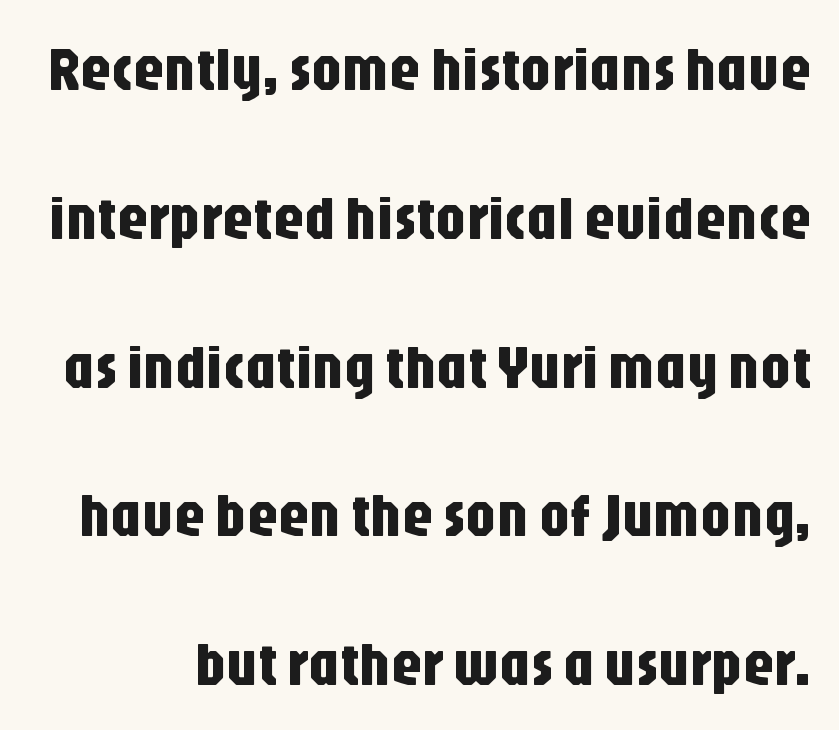
{"serif": "no", "italic": "no", "width": "condensed", "stroke_contrast": "low", "x_height": "large", "monospaced": "no", "underline": "no", "line_spacing": "loose", "line_spacing_ratio": 2.4, "letter_spacing": "normal", "letter_spacing_em": 0.0, "glyph_px": 62}
